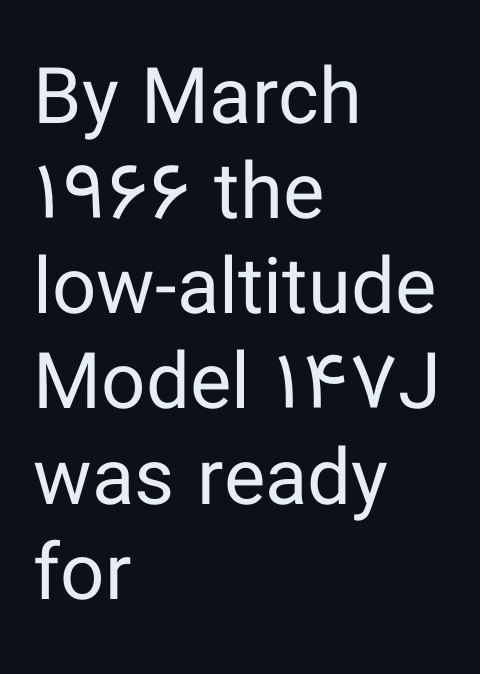
Notice how the passage keeps a crisp vertical edge on the left only. I'd call this a sans setting — the letters go barefoot. Letter spacing: default. The baseline area is clear. The axis of the letterforms is exactly vertical. Spacing verdict: proportional, widths tailored to each character.
